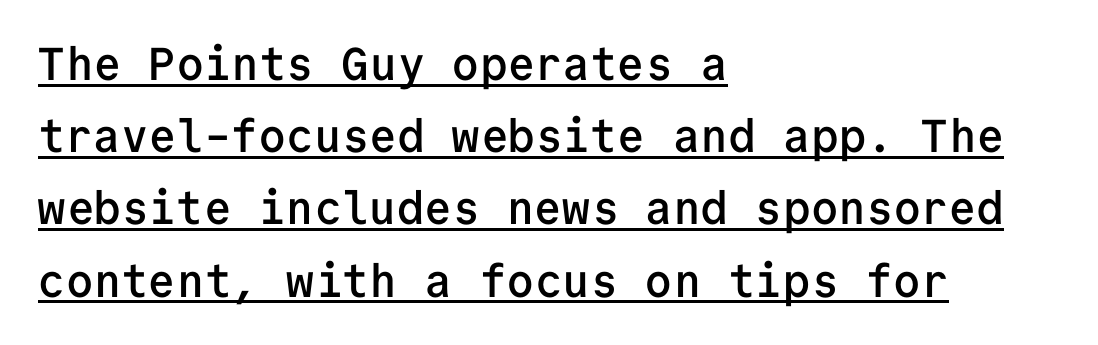
Q: Is the text bold? A: Semi-bold.
Q: Is the text italic (slanted)? A: No, it is upright.
Q: Is the typeface a serif or a sans-serif typeface? A: Sans-serif.
Q: Is the text underlined? A: Yes.
Q: How is the paragraph aligned? A: Left-aligned.
Q: Is the spacing between letters normal or unusually wide? A: Normal.
Q: Is the spacing between lines tight, normal or loose? A: Normal.
Q: Width (condensed, normal, or wide)? A: Normal.
Q: Stroke contrast? A: Low.
Q: x-height? A: Medium.
Q: Monospaced? A: Yes.
